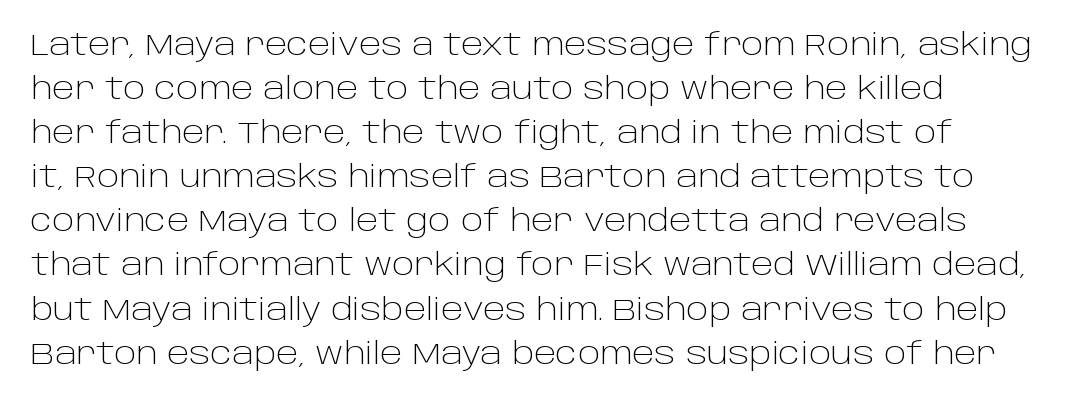
Q: Is the text bold? A: No.
Q: Is the text italic (slanted)? A: No, it is upright.
Q: Is the typeface a serif or a sans-serif typeface? A: Sans-serif.
Q: Is the text underlined? A: No.
Q: How is the paragraph aligned? A: Left-aligned.
Q: Is the spacing between letters normal or unusually wide? A: Normal.
Q: Is the spacing between lines tight, normal or loose? A: Normal.
Q: Width (condensed, normal, or wide)? A: Normal.
Q: Stroke contrast? A: Low.
Q: x-height? A: Large.
Q: Monospaced? A: No.
